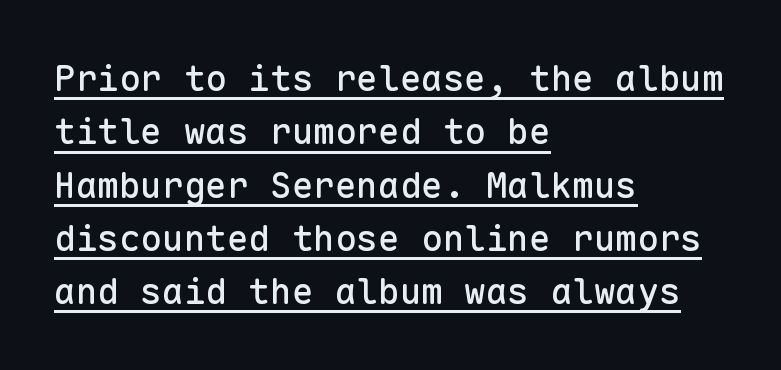
Q: Is the text italic (slanted)? A: No, it is upright.
Q: Is the typeface a serif or a sans-serif typeface? A: Sans-serif.
Q: Is the text underlined? A: Yes.
Q: How is the paragraph aligned? A: Left-aligned.
Q: Is the spacing between letters normal or unusually wide? A: Normal.
Q: Is the spacing between lines tight, normal or loose? A: Normal.
Q: Width (condensed, normal, or wide)? A: Normal.
Q: Stroke contrast? A: Low.
Q: x-height? A: Medium.
Q: Monospaced? A: Yes.
